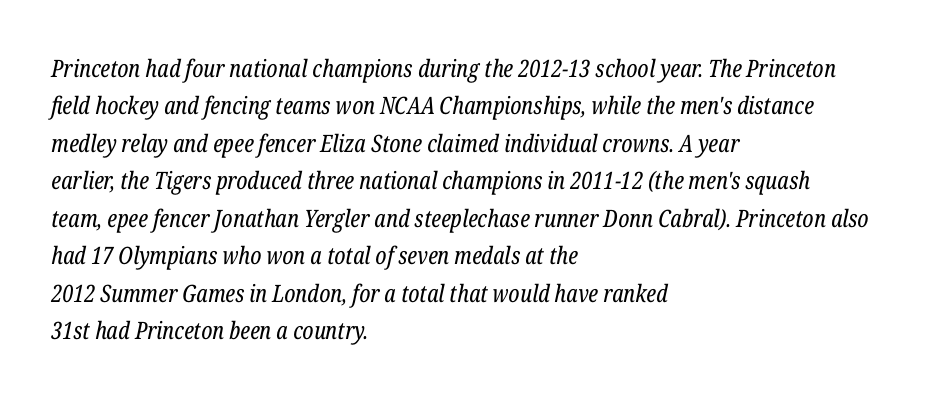
The passage shown leans; its letterforms are oblique. Underline: absent. Inter-character spacing is left at the font's built-in metrics. A quiet, ordinary-to-light weight characterises the typeface.
